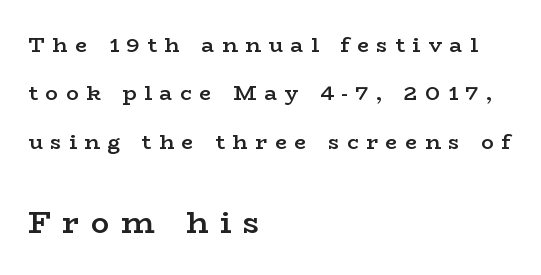
{"serif": "yes", "italic": "no", "bold": "semi", "weight": "semibold", "width": "wide", "stroke_contrast": "low", "x_height": "medium", "monospaced": "no", "underline": "no", "align": "left", "line_spacing": "loose", "line_spacing_ratio": 2.3, "letter_spacing": "wide", "letter_spacing_em": 0.37, "larger_block": "second", "size_ratio": 1.48, "glyph_px": 31}
